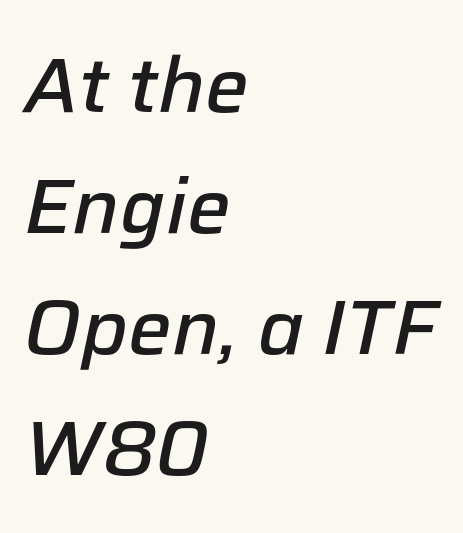
Q: Is the text bold? A: Semi-bold.
Q: Is the text italic (slanted)? A: Yes, it leans right by about 12 degrees.
Q: Is the text underlined? A: No.
Q: How is the paragraph aligned? A: Left-aligned.
Q: Is the spacing between letters normal or unusually wide? A: Normal.
Q: Is the spacing between lines tight, normal or loose? A: Normal.
Q: Width (condensed, normal, or wide)? A: Normal.
Q: Stroke contrast? A: Low.
Q: x-height? A: Medium.
Q: Monospaced? A: No.
